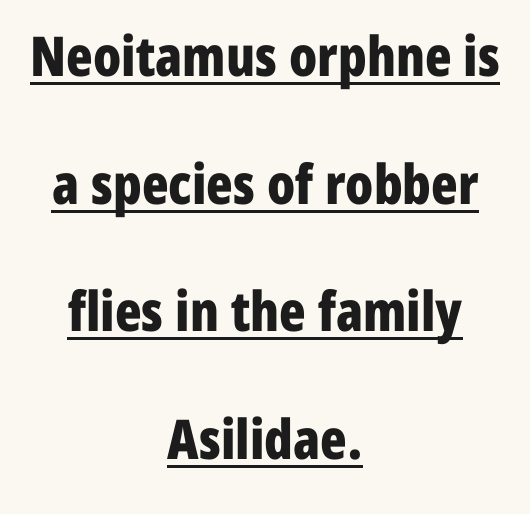
The image shows 55 px bold, condensed sans-serif type, upright; set centered, loose line spacing (2.32x), normal letter spacing, underlined; low stroke contrast and a medium x-height.
